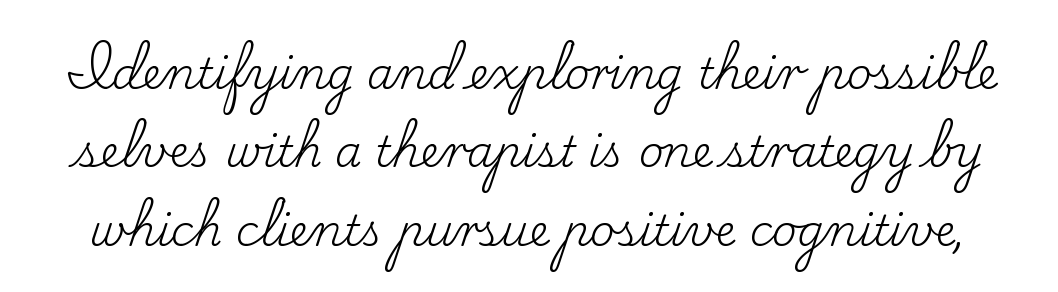
{"serif": "yes", "bold": "no", "weight": "regular", "width": "normal", "stroke_contrast": "low", "x_height": "small", "monospaced": "no", "underline": "no", "line_spacing_ratio": 1.82, "letter_spacing": "normal", "letter_spacing_em": 0.0, "glyph_px": 43}
